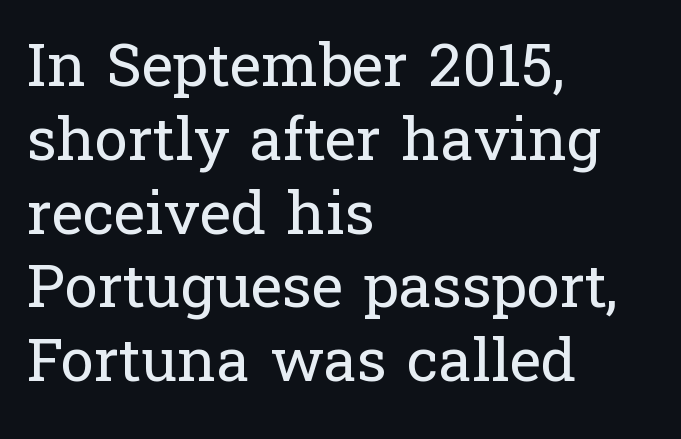
The baseline area is clear. No letter is thick-stroked: the sample isn't bold. The horizontal fit of the characters is conventional and even. One-word summary of the alignment: left.
